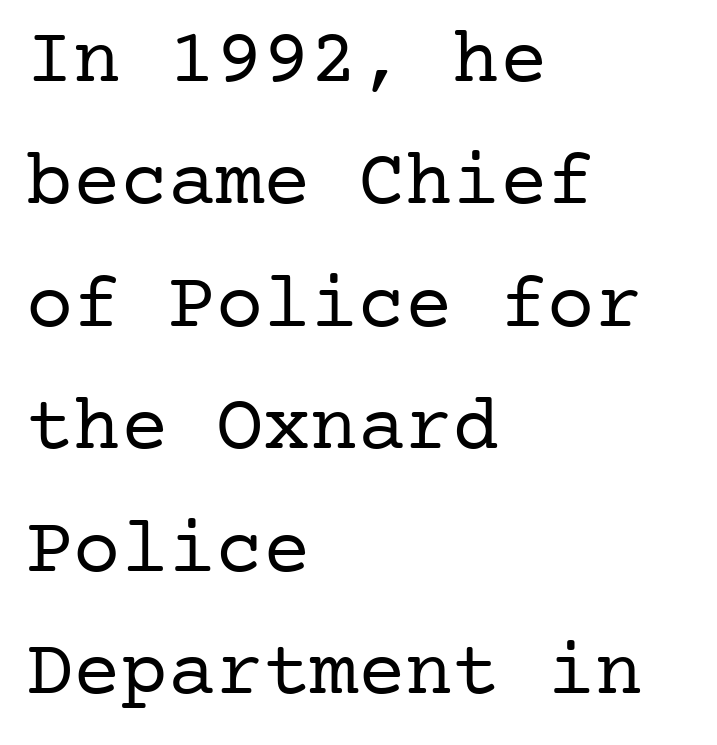
The letters look calm and open, with moderate or lighter stems. Vertical spacing — default. The compositor pushed each line to the left boundary. The foot of each line stays bare and open.
